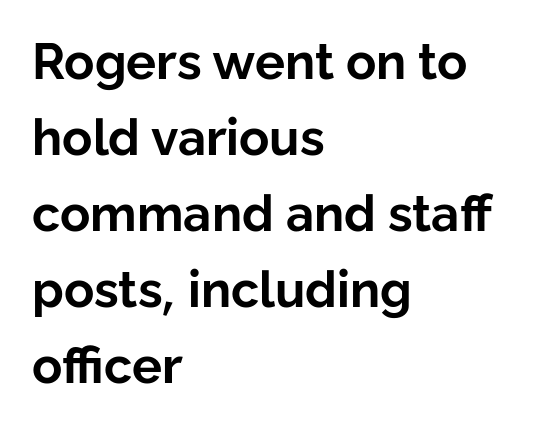
{"serif": "no", "italic": "no", "bold": "yes", "weight": "bold", "width": "normal", "stroke_contrast": "low", "x_height": "medium", "monospaced": "no", "underline": "no", "align": "left", "line_spacing": "normal", "line_spacing_ratio": 1.52, "letter_spacing": "normal", "letter_spacing_em": 0.0, "glyph_px": 50}
